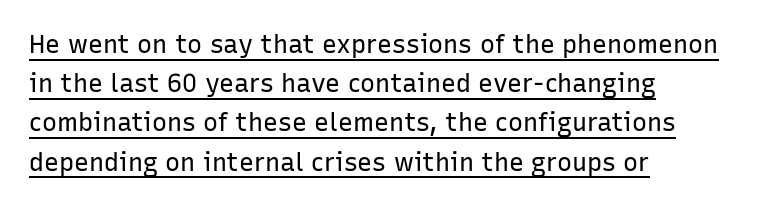
{"italic": "no", "bold": "no", "underline": "yes", "align": "left", "line_spacing": "normal", "line_spacing_ratio": 1.57, "letter_spacing": "normal", "letter_spacing_em": 0.0, "glyph_px": 25}
